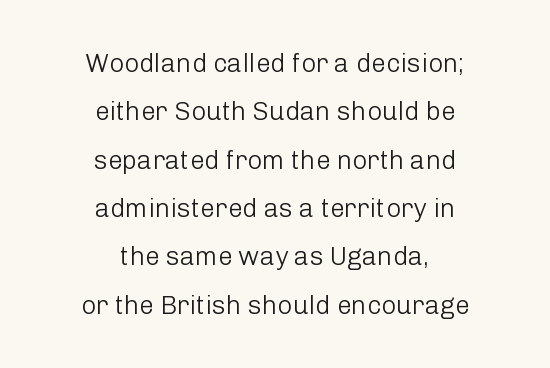
The image shows 26 px text type, upright; set centered, line spacing 1.86x, normal letter spacing, not underlined.
